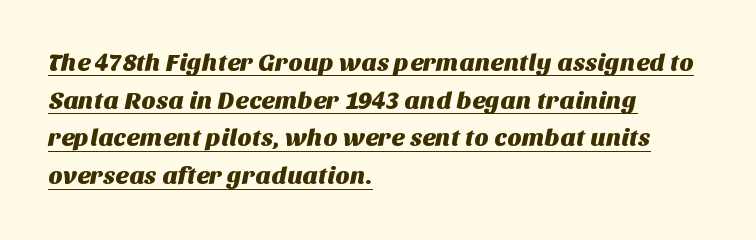
The image shows 25 px text type; set left-aligned, normal line spacing (1.51x), normal letter spacing, underlined.
